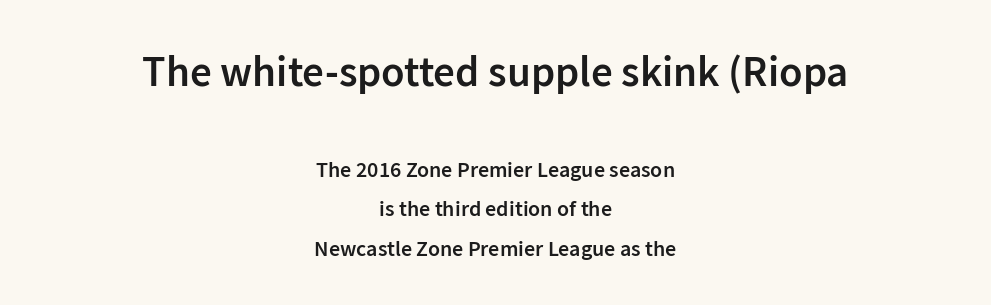
The image shows 43 px semibold sans-serif type, upright; set centered, line spacing 1.8x, normal letter spacing, not underlined; the first (top) block is 1.95x larger; low stroke contrast and a medium x-height.
